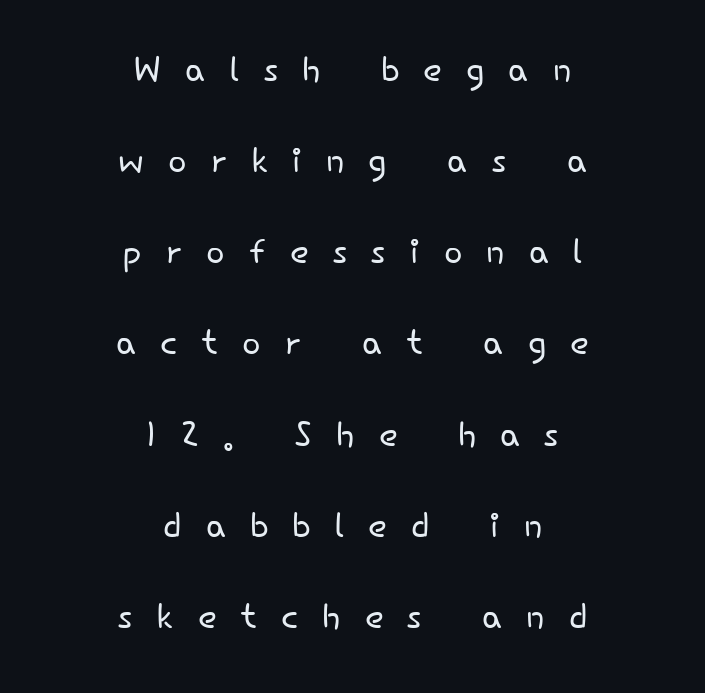
The image shows 49 px light sans-serif type, upright; set centered, line spacing 1.86x, unusually wide letter spacing (+0.49 em), not underlined; low stroke contrast and a small x-height.
